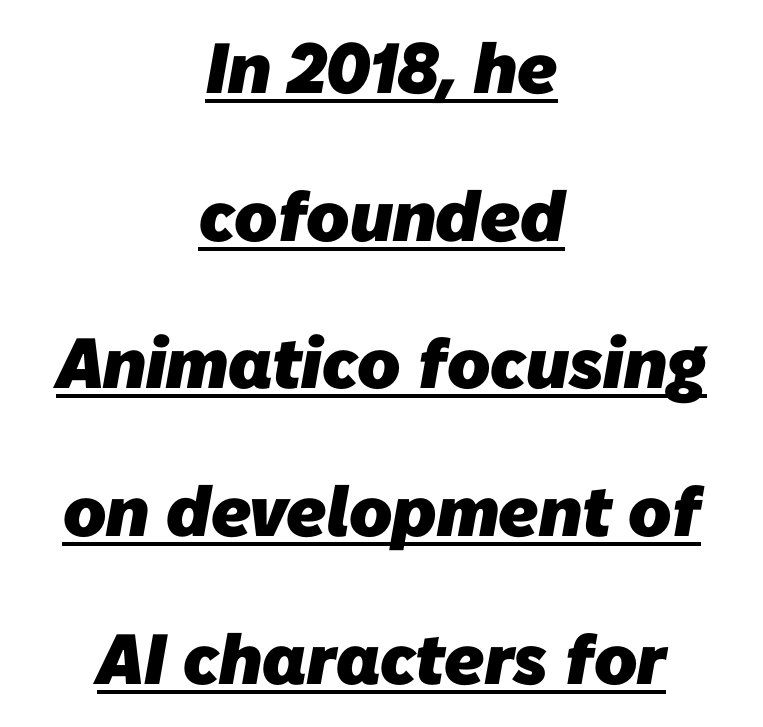
Q: Is the text bold? A: Yes.
Q: Is the typeface a serif or a sans-serif typeface? A: Sans-serif.
Q: Is the text underlined? A: Yes.
Q: How is the paragraph aligned? A: Centered.
Q: Is the spacing between letters normal or unusually wide? A: Normal.
Q: Is the spacing between lines tight, normal or loose? A: Loose.
Q: Width (condensed, normal, or wide)? A: Normal.
Q: Stroke contrast? A: Low.
Q: x-height? A: Medium.
Q: Monospaced? A: No.
